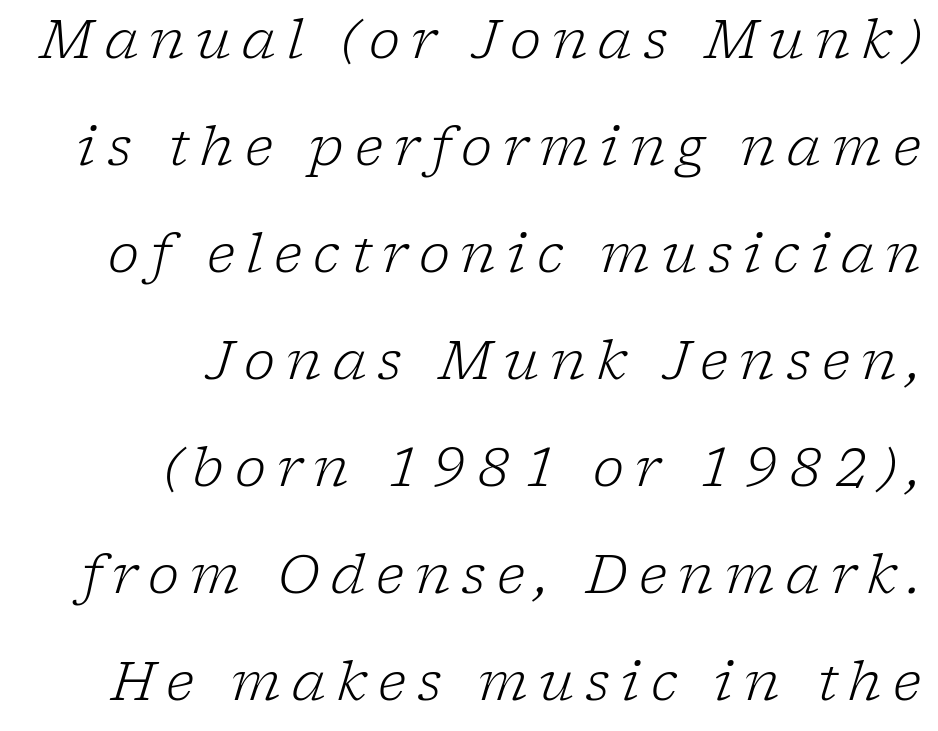
{"serif": "yes", "italic": "yes", "lean": "right", "slant_degrees": 17, "bold": "no", "weight": "light", "width": "normal", "stroke_contrast": "low", "x_height": "medium", "monospaced": "no", "underline": "no", "align": "right", "line_spacing": "loose", "line_spacing_ratio": 2.02, "letter_spacing": "wide", "letter_spacing_em": 0.21, "glyph_px": 53}
